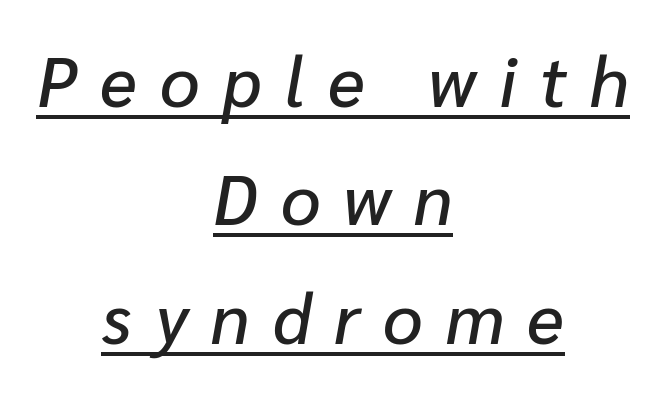
Characters are canted at an angle relative to the baseline's perpendicular. This sample carries an underscore along the baseline area. The lines in this sample share a center point and differ in where they start and stop. The gaps between neighbouring characters are conspicuously large. If you measured baseline to baseline, you'd find a middling distance. Spacing verdict: proportional, widths tailored to each character.
